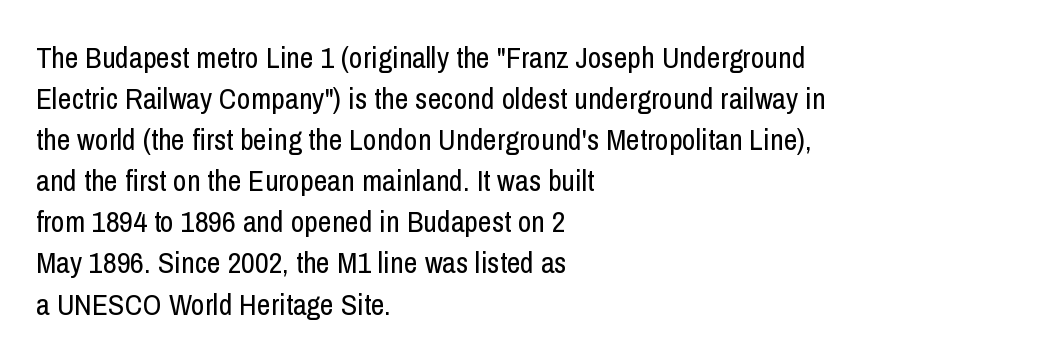
Q: Is the text bold? A: No.
Q: Is the text italic (slanted)? A: No, it is upright.
Q: Is the typeface a serif or a sans-serif typeface? A: Sans-serif.
Q: Is the text underlined? A: No.
Q: How is the paragraph aligned? A: Left-aligned.
Q: Is the spacing between letters normal or unusually wide? A: Normal.
Q: Is the spacing between lines tight, normal or loose? A: Normal.
Q: Width (condensed, normal, or wide)? A: Condensed.
Q: Stroke contrast? A: Low.
Q: x-height? A: Medium.
Q: Monospaced? A: No.
